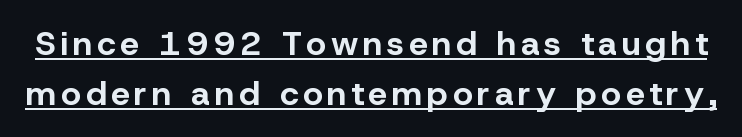
Interline gaps are of average width in this sample. On the weight axis this lands at bold, roughly 700. Here the designer chose a conventional face with non-uniform glyph widths. Has an underline been added? It has. Is this a sans? Yes — the strokes have no serifs.
